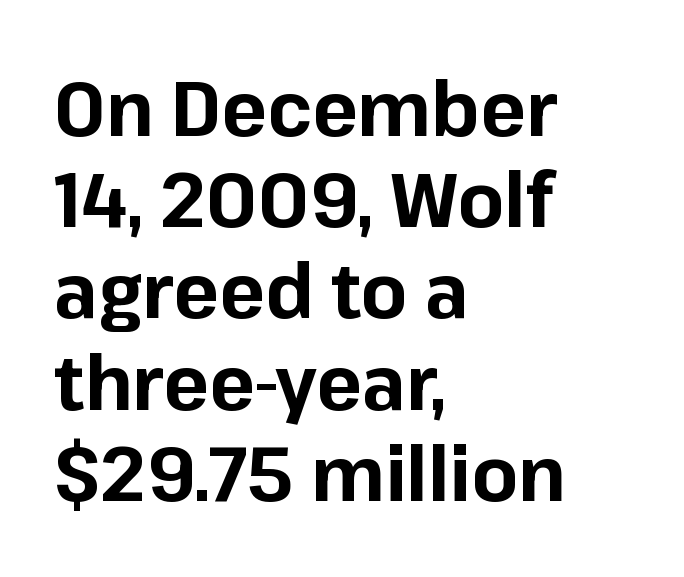
Letter spacing: default. Every character sits straight up, as roman type does. Is this a fixed-width face? No — the glyphs have proportional, varying widths. Look at the bottom of the vertical strokes: they stop flat, with no serifs.
